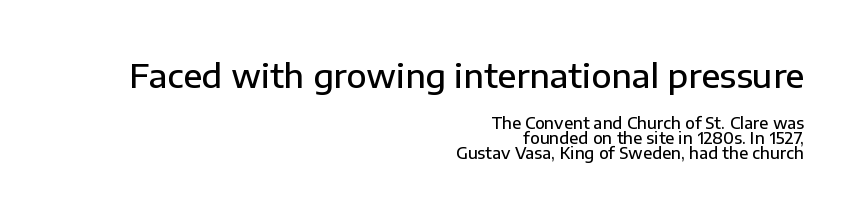
The image shows 33 px semibold sans-serif type, upright; set right-aligned, tight line spacing (0.95x), normal letter spacing, not underlined; the first (top) block is 2.06x larger; low stroke contrast and a medium x-height.
